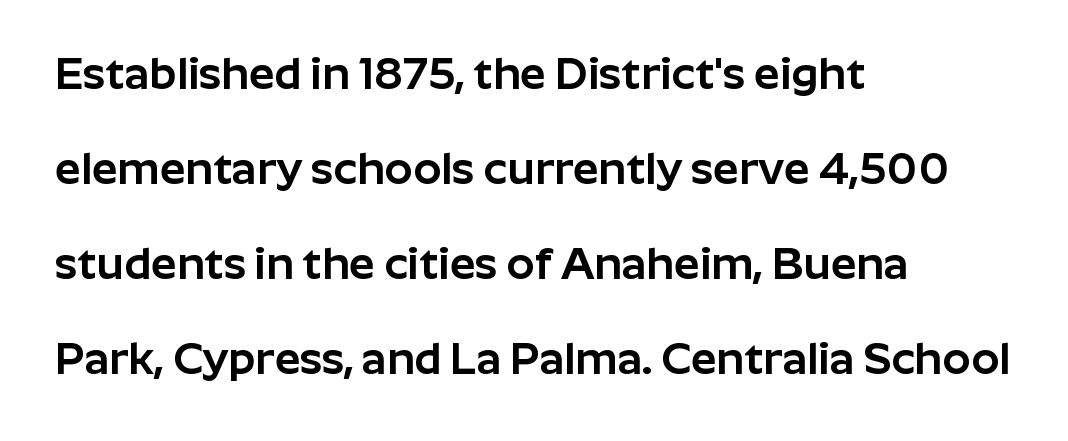
Q: Is the text italic (slanted)? A: No, it is upright.
Q: Is the typeface a serif or a sans-serif typeface? A: Sans-serif.
Q: Is the text underlined? A: No.
Q: How is the paragraph aligned? A: Left-aligned.
Q: Is the spacing between letters normal or unusually wide? A: Normal.
Q: Is the spacing between lines tight, normal or loose? A: Loose.
Q: Width (condensed, normal, or wide)? A: Normal.
Q: Stroke contrast? A: Low.
Q: x-height? A: Medium.
Q: Monospaced? A: No.
